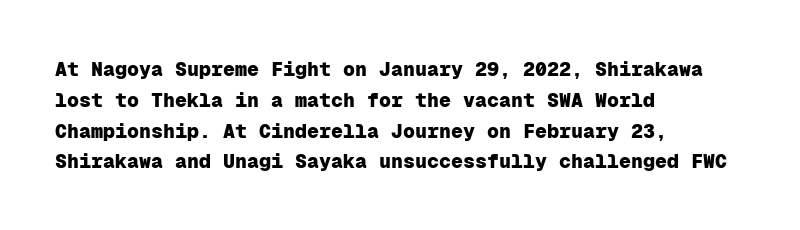
{"italic": "no", "bold": "yes", "underline": "no", "align": "left", "line_spacing": "normal", "line_spacing_ratio": 1.54, "letter_spacing": "normal", "letter_spacing_em": 0.0, "glyph_px": 20}
